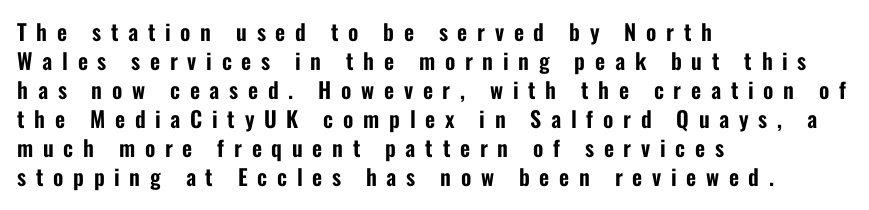
The image shows 22 px text type, upright; set left-aligned, normal line spacing (1.32x), unusually wide letter spacing (+0.44 em), not underlined.
